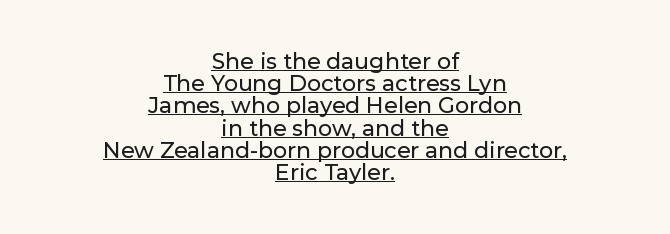
{"italic": "no", "underline": "yes", "align": "center", "line_spacing": "tight", "line_spacing_ratio": 1.01, "letter_spacing": "normal", "letter_spacing_em": 0.0, "glyph_px": 22}
